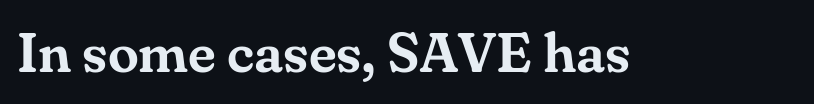
{"serif": "yes", "italic": "no", "width": "normal", "stroke_contrast": "medium", "x_height": "small", "monospaced": "no", "underline": "no", "letter_spacing": "normal", "letter_spacing_em": 0.0, "glyph_px": 56}
